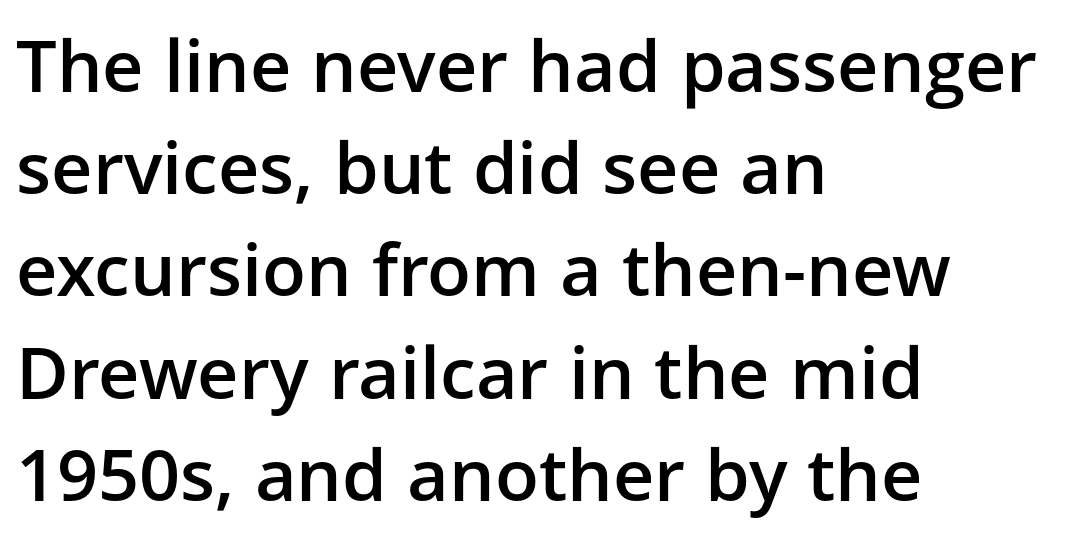
Q: Is the text bold? A: Semi-bold.
Q: Is the text italic (slanted)? A: No, it is upright.
Q: Is the typeface a serif or a sans-serif typeface? A: Sans-serif.
Q: Is the text underlined? A: No.
Q: How is the paragraph aligned? A: Left-aligned.
Q: Is the spacing between letters normal or unusually wide? A: Normal.
Q: Is the spacing between lines tight, normal or loose? A: Normal.
Q: Width (condensed, normal, or wide)? A: Normal.
Q: Stroke contrast? A: Low.
Q: x-height? A: Medium.
Q: Monospaced? A: No.
